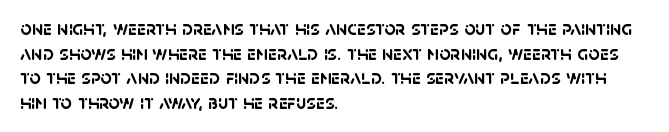
The image shows 20 px bold type; set left-aligned, line spacing 1.23x, normal letter spacing, not underlined.
